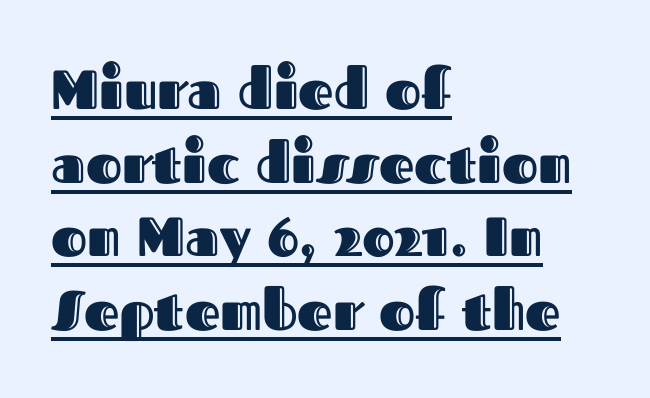
The image shows 55 px text type, upright; set left-aligned, normal line spacing (1.34x), normal letter spacing, underlined; a medium x-height.
